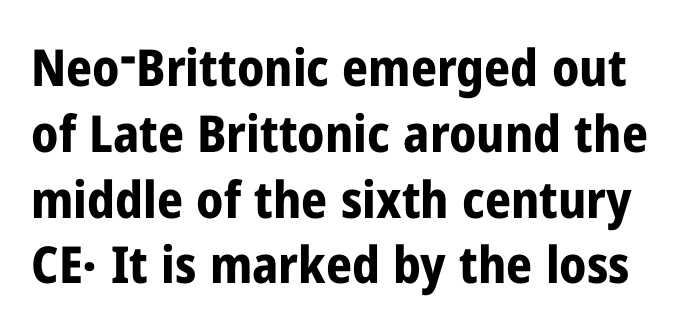
The face used here is proportionally spaced, like ordinary book or web type. Students, observe: this is what conventionally led text looks like. Observe the absence of serifs on each vertical stroke in this sample. Standard letterfit; no display-style spreading of the glyphs. Honestly, there is no underline to notice here at all. Pretty heavy lettering here — definitely bold.
